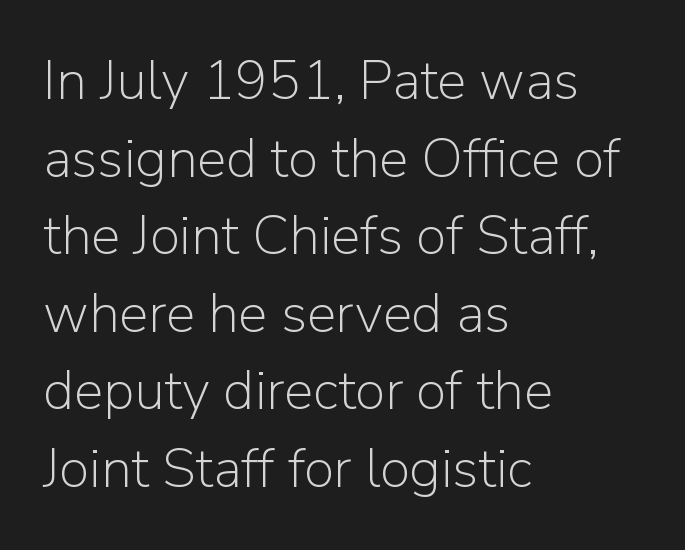
Q: Is the text bold? A: No.
Q: Is the text italic (slanted)? A: No, it is upright.
Q: Is the typeface a serif or a sans-serif typeface? A: Sans-serif.
Q: Is the text underlined? A: No.
Q: How is the paragraph aligned? A: Left-aligned.
Q: Is the spacing between letters normal or unusually wide? A: Normal.
Q: Is the spacing between lines tight, normal or loose? A: Normal.
Q: Width (condensed, normal, or wide)? A: Normal.
Q: Stroke contrast? A: Low.
Q: x-height? A: Medium.
Q: Monospaced? A: No.
